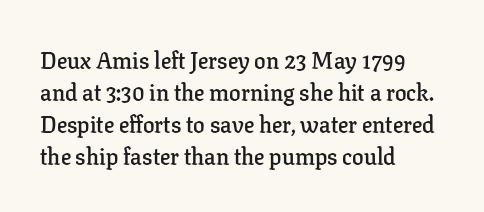
The image shows 23 px text type, upright; set left-aligned, normal line spacing (1.39x), normal letter spacing, not underlined.
